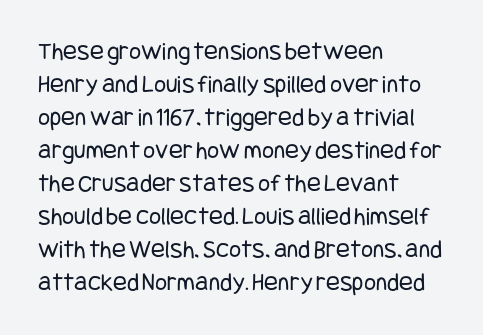
The image shows 26 px text type, upright; set left-aligned, normal line spacing (1.27x), normal letter spacing, not underlined.
